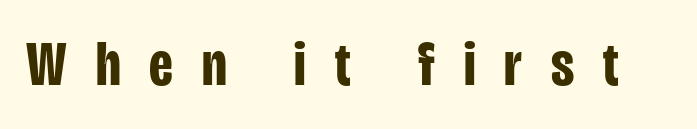
Vertical strokes here are truly vertical. The face used here is a sans, in the tradition of grotesques and geometrics. A typesetter would call this heavily tracked-out type. Is this a fixed-width face? No — the glyphs have proportional, varying widths. No word sits above an underline.
